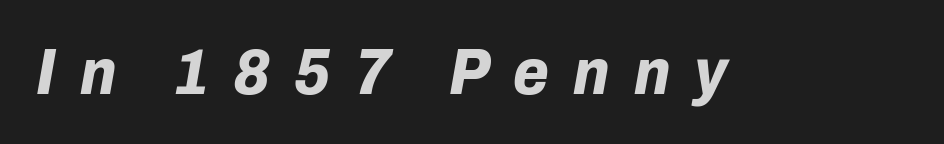
The letters advance in unequal steps, a hallmark of proportional type. This is heavy type, rendered in bold. Observe the lean: these are italic letterforms. Nobody drew a line under any word here. The letters are spread apart with noticeably loose tracking.
